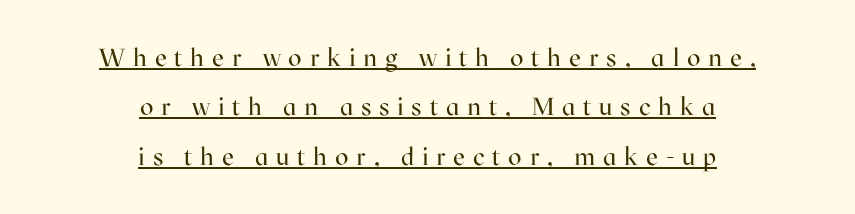
The image shows 25 px text type, upright; set centered, loose line spacing (1.98x), unusually wide letter spacing (+0.31 em), underlined.
